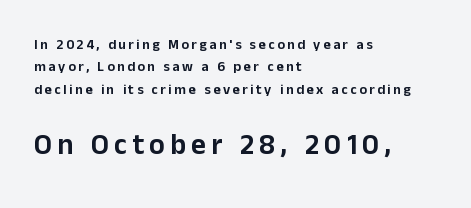
The passage shown stacks its lines at a standard gap. Which chunk is bigger? The second one — the bottom block dwarfs the top. Unmarked baselines from the first word to the last. Here the designer chose a conventional face with non-uniform glyph widths. In terms of letterform style, serifs are entirely absent.
